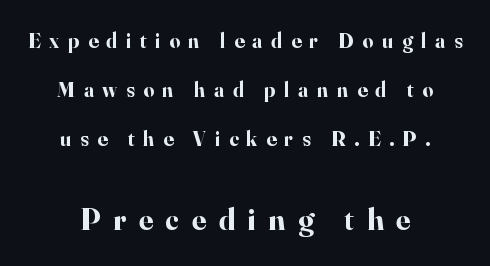
Unlike italic type, these characters show no tilt at all. The passage shown is typed in a proportional face where columns would drift. The compositor balanced each line on the midline. Underlining? Definitely not there. Summary of vertical rhythm: relaxed, with wide interline spacing. Old-style or modern, the face here clearly has serifs.
